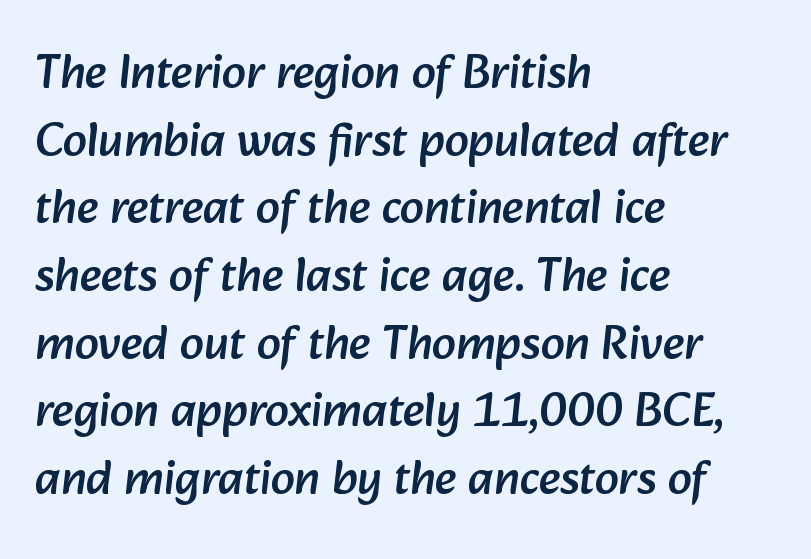
The specimen omits any rule beneath the text block's lines. The rows are spaced the way most documents space them. One-word summary of the alignment: left. Does the type have serifs? No, each stem ends abruptly.
